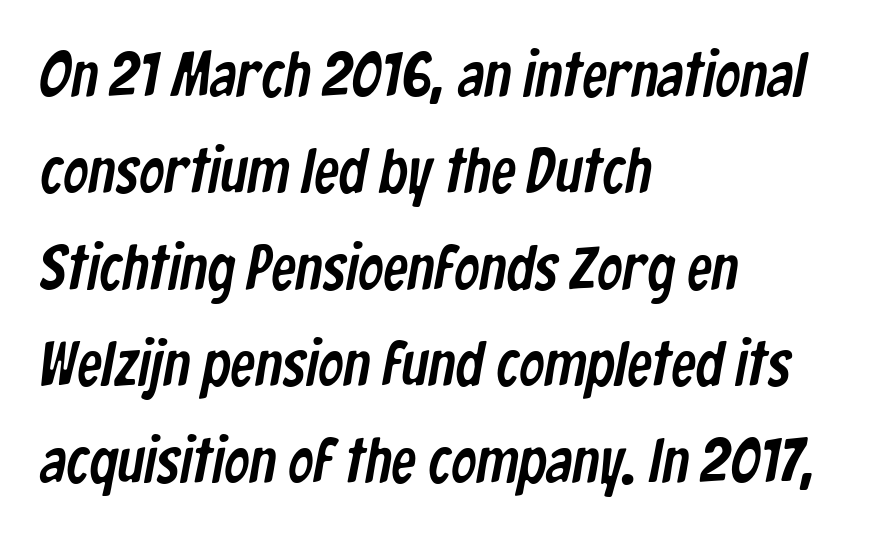
The line-height multiplier appears to be the usual default. Nothing unusual about the tracking: characters are spaced as the font intends. The rag falls on the right side of this text block. You could not count columns in this text — the font is proportionally spaced. Type style note: lacks serifs. Unmarked baselines from the first word to the last.
